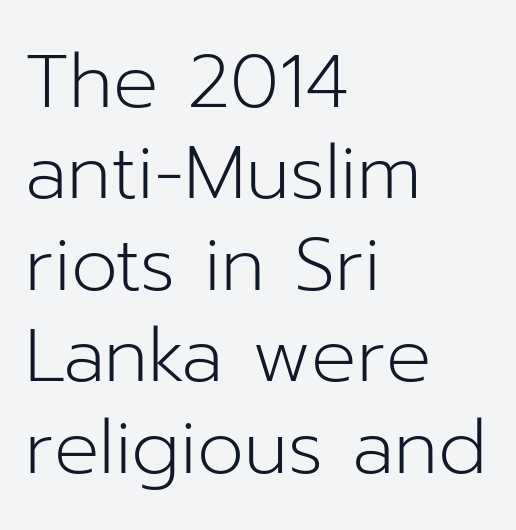
Caption: standard tracking, unaltered. Does the lettering tilt? It doesn't — this is upright. A student would call this left alignment; a typographer would say flush left, rag right. A typesetter would call this proportional, since set widths differ per character.
